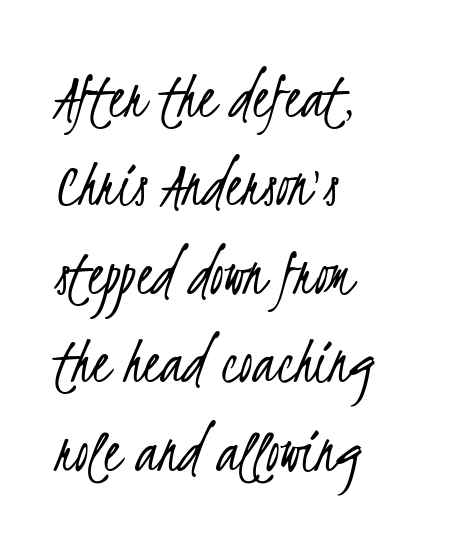
The image shows 67 px light, condensed sans-serif type; set left-aligned, normal line spacing (1.32x), normal letter spacing, not underlined; low stroke contrast and a small x-height.
